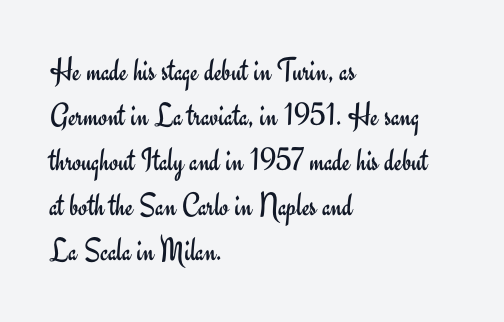
Q: Is the text bold? A: No.
Q: Is the text italic (slanted)? A: Yes.
Q: Is the typeface a serif or a sans-serif typeface? A: Sans-serif.
Q: Is the text underlined? A: No.
Q: How is the paragraph aligned? A: Left-aligned.
Q: Is the spacing between letters normal or unusually wide? A: Normal.
Q: Is the spacing between lines tight, normal or loose? A: Normal.
Q: Width (condensed, normal, or wide)? A: Normal.
Q: Stroke contrast? A: Low.
Q: x-height? A: Small.
Q: Monospaced? A: No.
